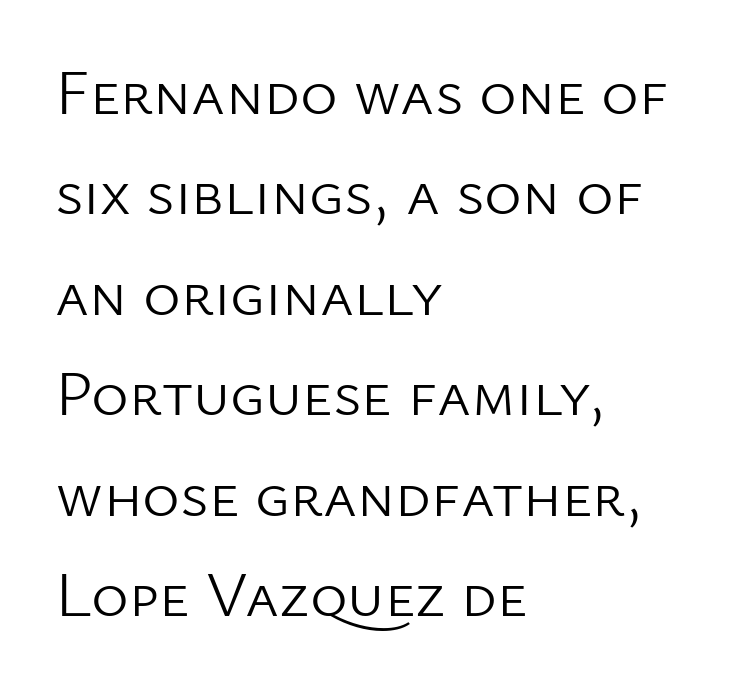
{"serif": "no", "italic": "no", "bold": "no", "weight": "light", "width": "normal", "stroke_contrast": "low", "x_height": "medium", "monospaced": "no", "underline": "no", "align": "left", "line_spacing": "normal", "line_spacing_ratio": 1.57, "letter_spacing": "normal", "letter_spacing_em": 0.0, "glyph_px": 64}
